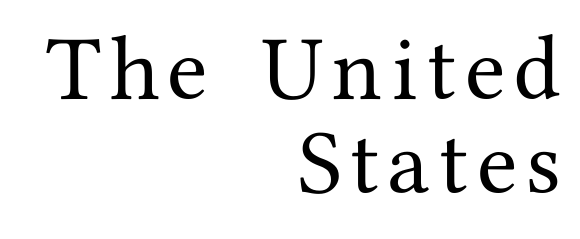
{"serif": "yes", "italic": "no", "width": "normal", "stroke_contrast": "medium", "x_height": "medium", "monospaced": "no", "underline": "no", "align": "right", "line_spacing": "normal", "line_spacing_ratio": 1.27, "glyph_px": 74}
